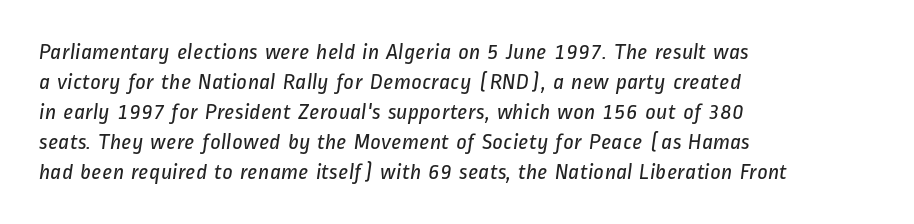
{"bold": "no", "underline": "no", "align": "left", "line_spacing": "normal", "line_spacing_ratio": 1.3, "letter_spacing": "normal", "letter_spacing_em": 0.0, "glyph_px": 23}
